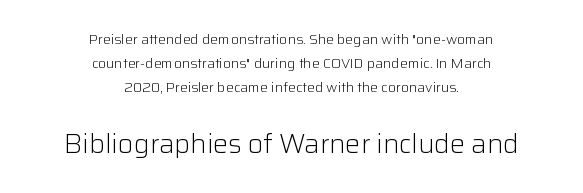
Larger block? The one below; the one above is distinctly smaller. The setting favours the middle, as headings and verse often do. Check the space under the baseline: it is left empty. This is roman type, the default non-slanted kind.
